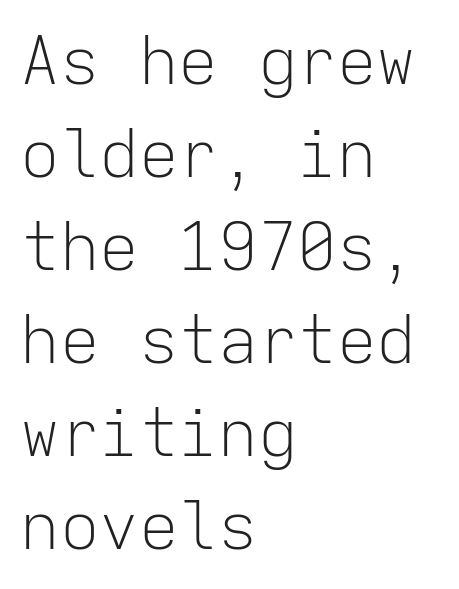
Q: Is the text bold? A: No.
Q: Is the text italic (slanted)? A: No, it is upright.
Q: Is the typeface a serif or a sans-serif typeface? A: Sans-serif.
Q: Is the text underlined? A: No.
Q: How is the paragraph aligned? A: Left-aligned.
Q: Is the spacing between letters normal or unusually wide? A: Normal.
Q: Is the spacing between lines tight, normal or loose? A: Normal.
Q: Width (condensed, normal, or wide)? A: Normal.
Q: Stroke contrast? A: Low.
Q: x-height? A: Medium.
Q: Monospaced? A: Yes.
